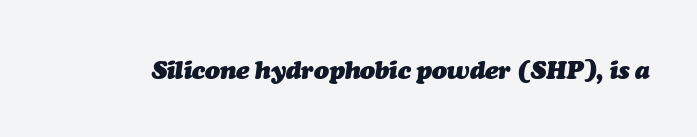
{"italic": "yes", "lean": "right", "slant_degrees": 7, "bold": "yes", "underline": "no", "letter_spacing": "normal", "letter_spacing_em": 0.0, "glyph_px": 25}
